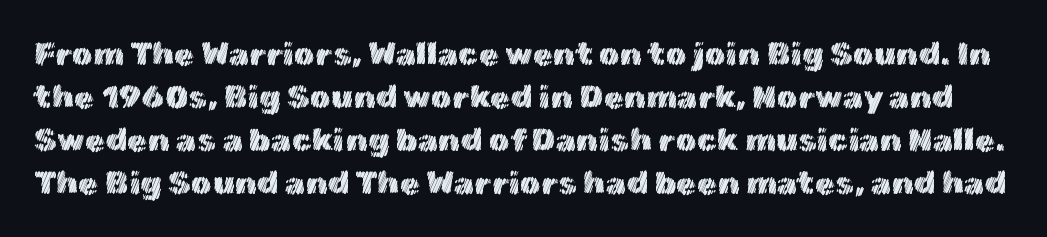
The image shows 33 px text type, upright; set normal line spacing (1.3x), normal letter spacing, not underlined; a medium x-height.
